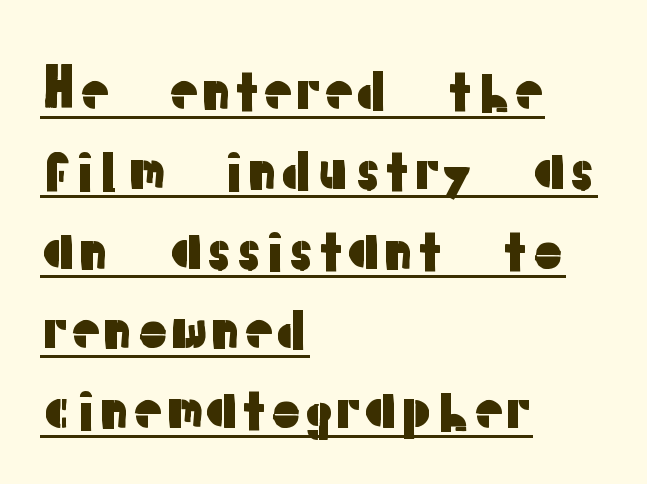
Does a line run under the words? Yes, clearly. The letters stand upright; this is a roman face. These lines are composed in type without serifs. In terms of letterspacing, this is plain default setting.
